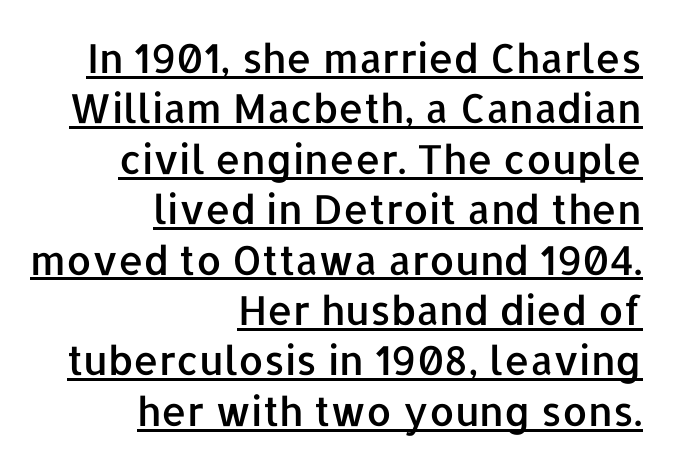
The image shows 40 px sans-serif type, upright; set right-aligned, normal line spacing (1.26x), normal letter spacing, underlined; low stroke contrast and a medium x-height.
